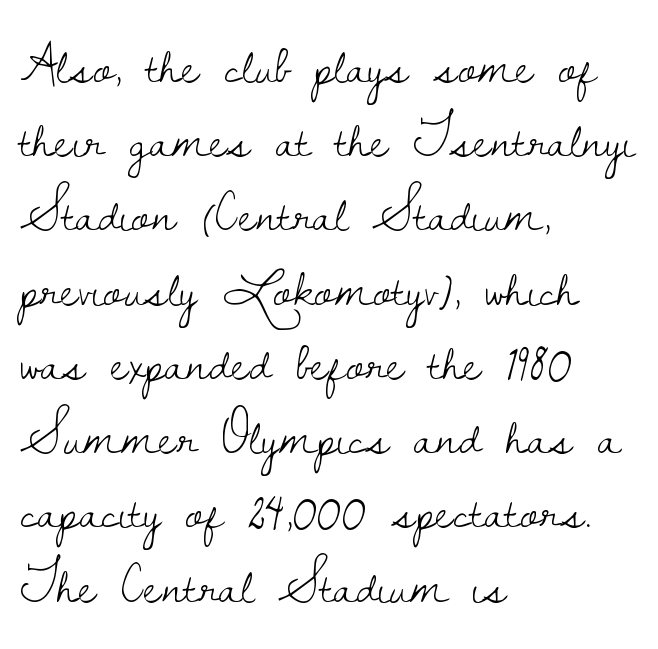
Q: Is the text bold? A: No.
Q: Is the text italic (slanted)? A: Yes.
Q: Is the typeface a serif or a sans-serif typeface? A: Serif.
Q: Is the text underlined? A: No.
Q: How is the paragraph aligned? A: Left-aligned.
Q: Is the spacing between letters normal or unusually wide? A: Normal.
Q: Is the spacing between lines tight, normal or loose? A: Normal.
Q: Width (condensed, normal, or wide)? A: Normal.
Q: Stroke contrast? A: Low.
Q: x-height? A: Small.
Q: Monospaced? A: No.
